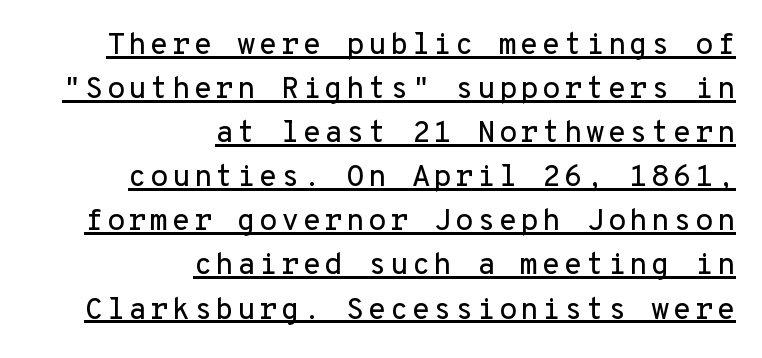
Think of a typewriter: that constant character pitch is what you see here. Italic: no, the glyphs are upright roman. Caption: multi-line text, flush right, ragged left. Line spacing here is normal.
